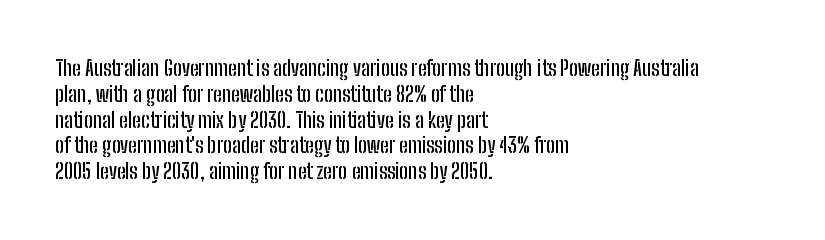
{"italic": "no", "underline": "no", "align": "left", "line_spacing_ratio": 1.23, "letter_spacing": "normal", "letter_spacing_em": 0.0, "glyph_px": 21}
